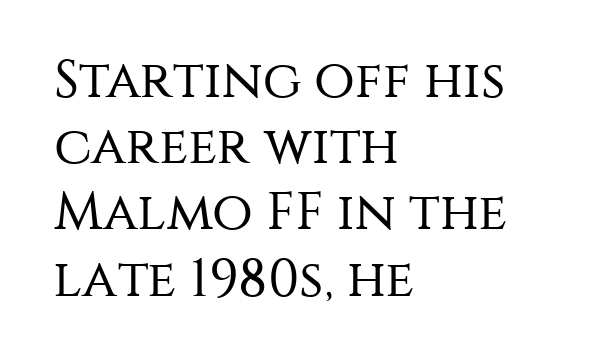
The image shows 53 px regular-weight sans-serif type, upright; set left-aligned, normal line spacing (1.25x), normal letter spacing, not underlined; medium stroke contrast and a large x-height.
